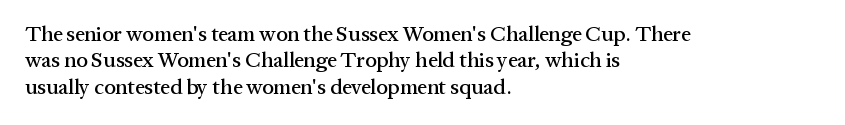
The image shows 21 px text type, upright; set left-aligned, normal line spacing (1.26x), normal letter spacing, not underlined.
